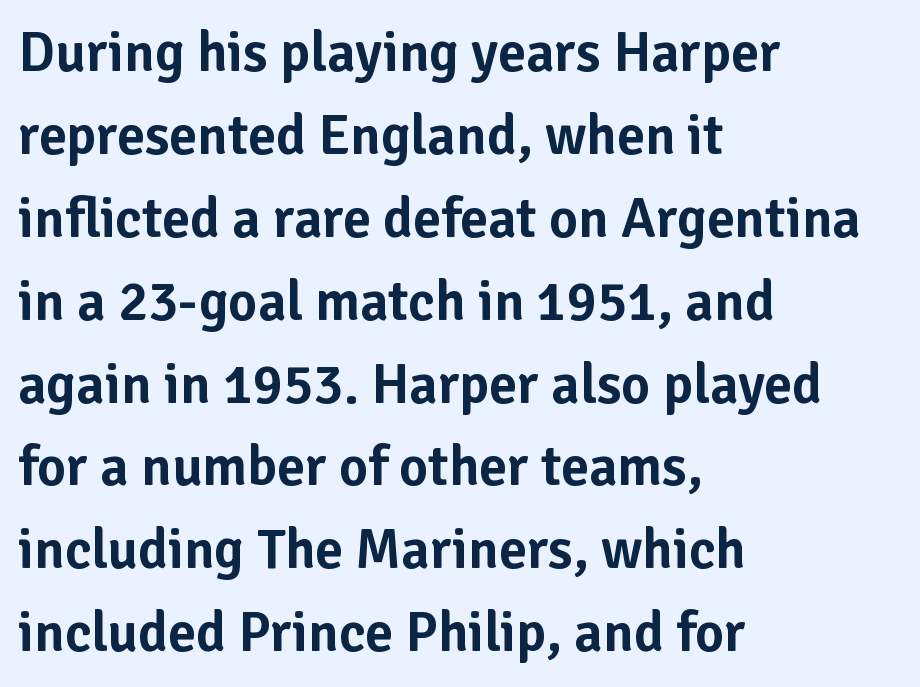
The image shows 56 px sans-serif type, upright; set left-aligned, normal line spacing (1.48x), normal letter spacing, not underlined; low stroke contrast and a medium x-height.
